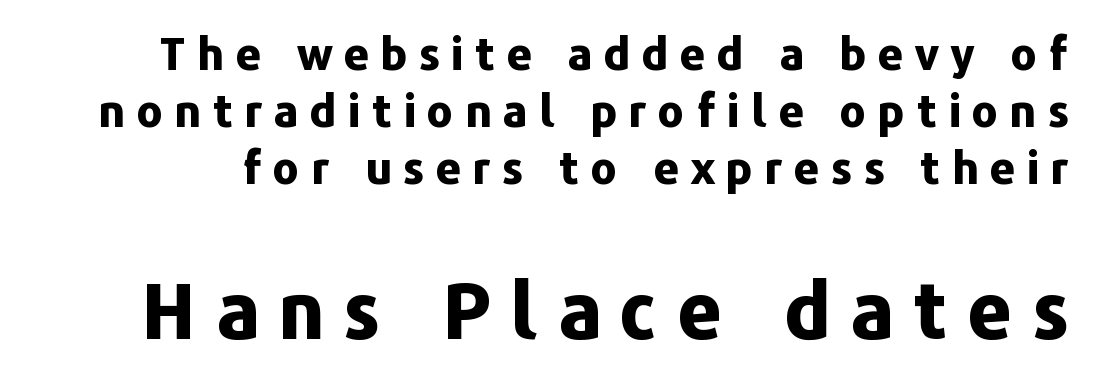
Varying glyph widths throughout — classic text-font behaviour. One glance says typical: line gaps are just what's usual. Examine the stroke ends and you'll find no serifs. The face used here has the dense, thick strokes of a bold.
